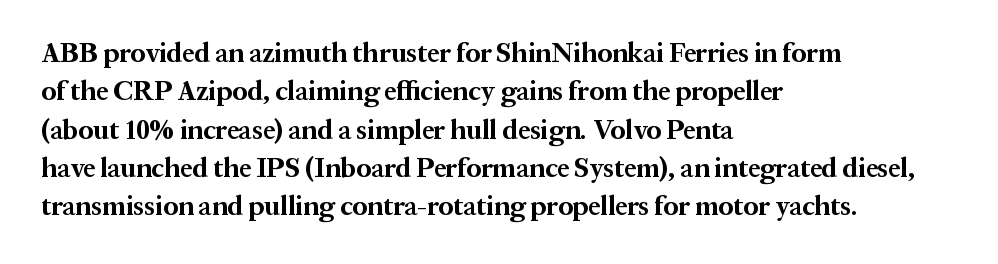
{"italic": "no", "bold": "yes", "underline": "no", "align": "left", "line_spacing": "normal", "line_spacing_ratio": 1.42, "letter_spacing": "normal", "letter_spacing_em": 0.0, "glyph_px": 27}
